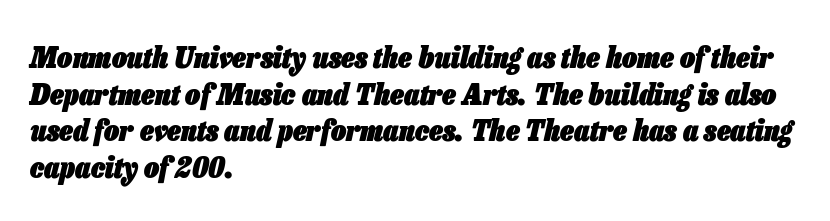
The image shows 30 px heavy, condensed type, italic (leaning right); set left-aligned, line spacing 1.22x, normal letter spacing, not underlined; low stroke contrast and a medium x-height.
